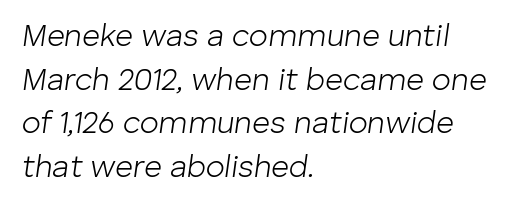
{"italic": "yes", "lean": "right", "slant_degrees": 8, "bold": "no", "weight": "light", "width": "normal", "stroke_contrast": "low", "x_height": "medium", "monospaced": "no", "underline": "no", "align": "left", "line_spacing": "normal", "line_spacing_ratio": 1.41, "letter_spacing": "normal", "letter_spacing_em": 0.0, "glyph_px": 31}
